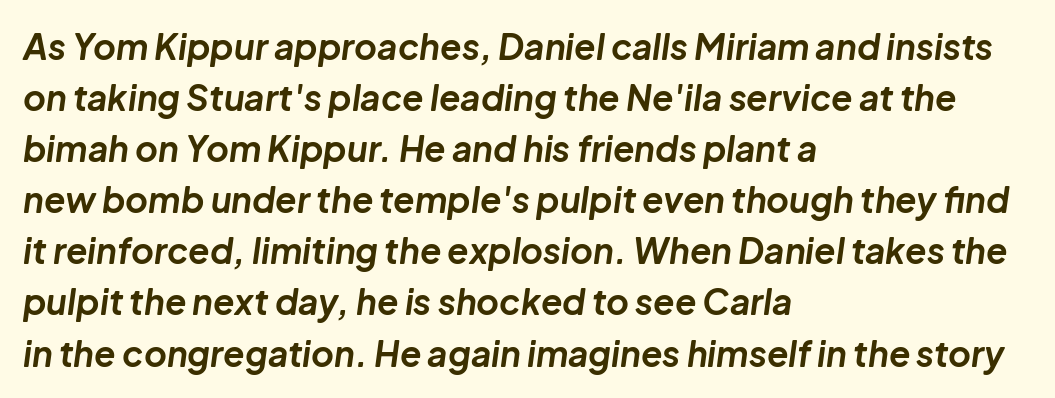
{"italic": "yes", "lean": "right", "slant_degrees": 8, "bold": "yes", "weight": "bold", "width": "normal", "stroke_contrast": "low", "x_height": "medium", "monospaced": "no", "underline": "no", "align": "left", "line_spacing": "normal", "line_spacing_ratio": 1.46, "letter_spacing": "normal", "letter_spacing_em": 0.0, "glyph_px": 35}
